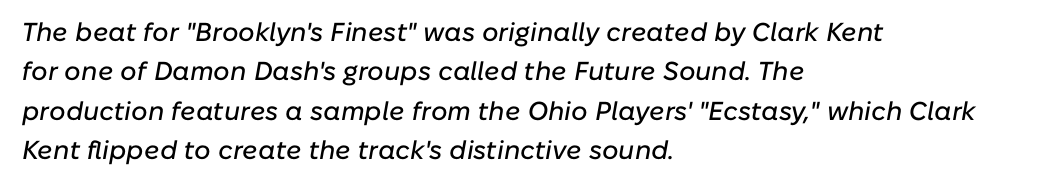
{"italic": "yes", "lean": "right", "slant_degrees": 10, "underline": "no", "align": "left", "line_spacing": "normal", "line_spacing_ratio": 1.51, "letter_spacing": "normal", "letter_spacing_em": 0.0, "glyph_px": 26}
